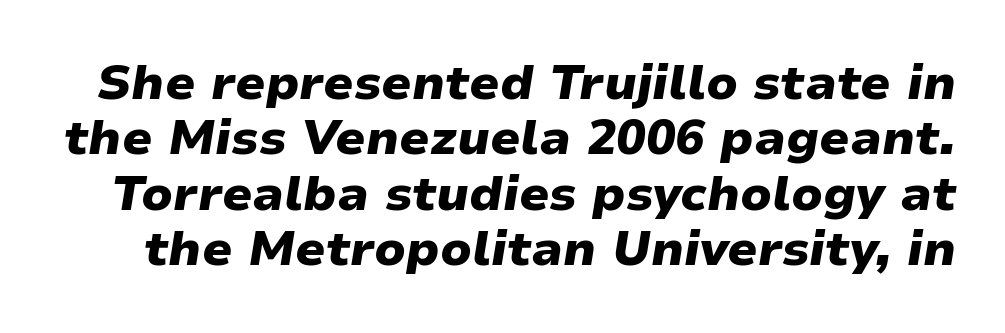
Q: Is the text bold? A: Yes.
Q: Is the text italic (slanted)? A: Yes, it leans right by about 9 degrees.
Q: Is the text underlined? A: No.
Q: Is the spacing between letters normal or unusually wide? A: Normal.
Q: Is the spacing between lines tight, normal or loose? A: Tight.
Q: Width (condensed, normal, or wide)? A: Normal.
Q: Stroke contrast? A: Low.
Q: x-height? A: Medium.
Q: Monospaced? A: No.
